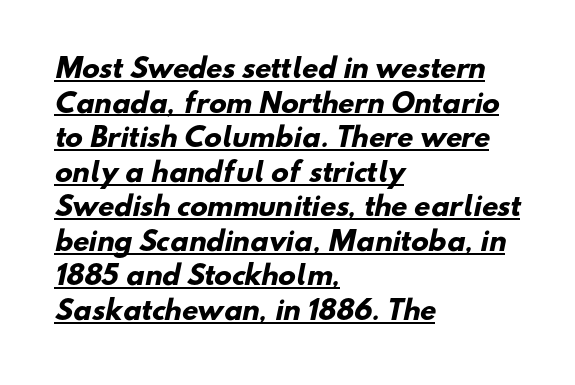
The image shows 26 px bold type; set left-aligned, normal line spacing (1.33x), normal letter spacing, underlined.
